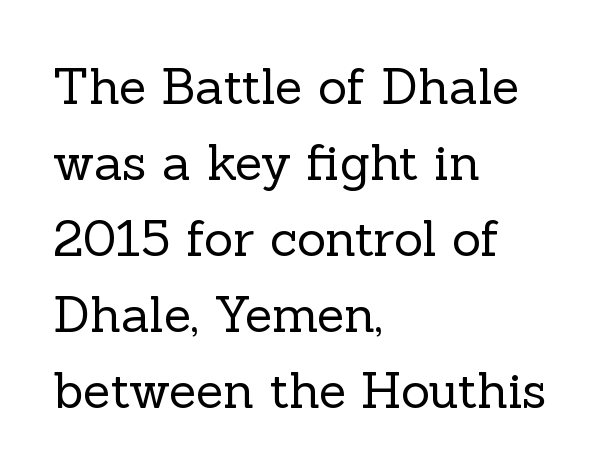
{"serif": "yes", "italic": "no", "bold": "no", "weight": "regular", "width": "normal", "x_height": "medium", "monospaced": "no", "underline": "no", "align": "left", "line_spacing": "normal", "line_spacing_ratio": 1.52, "letter_spacing": "normal", "letter_spacing_em": 0.0, "glyph_px": 50}
